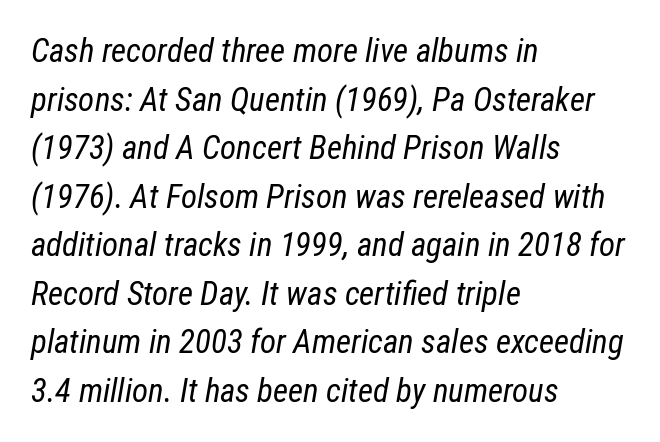
The image shows 33 px regular-weight, condensed type, italic (leaning right); set left-aligned, normal line spacing (1.47x), normal letter spacing, not underlined; low stroke contrast and a medium x-height.
